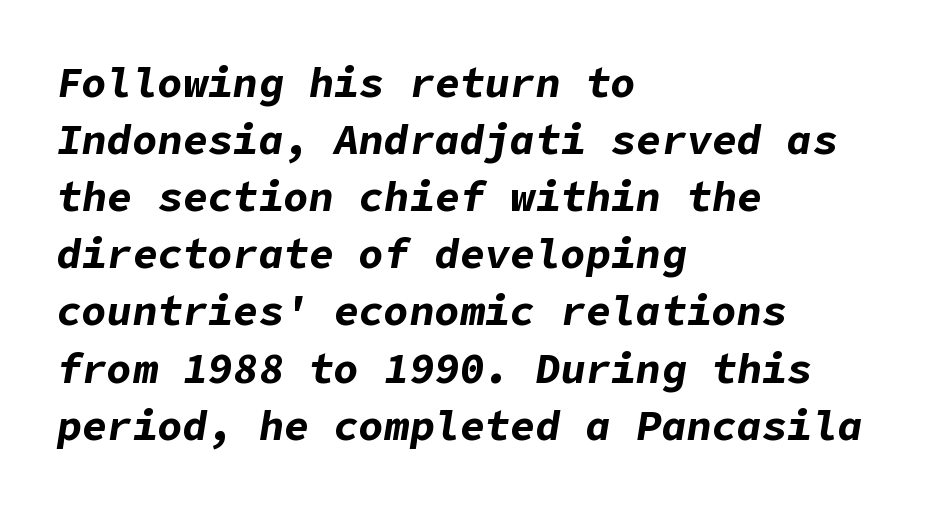
{"italic": "yes", "lean": "right", "slant_degrees": 9, "bold": "yes", "weight": "bold", "width": "normal", "stroke_contrast": "low", "x_height": "medium", "underline": "no", "align": "left", "line_spacing": "normal", "line_spacing_ratio": 1.36, "letter_spacing": "normal", "letter_spacing_em": 0.0, "glyph_px": 42}
